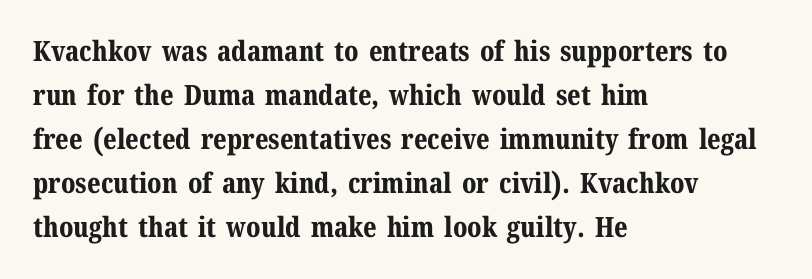
{"serif": "yes", "italic": "no", "bold": "yes", "weight": "bold", "width": "normal", "stroke_contrast": "medium", "x_height": "medium", "monospaced": "no", "underline": "no", "align": "left", "line_spacing": "normal", "line_spacing_ratio": 1.57, "letter_spacing": "normal", "letter_spacing_em": 0.0, "glyph_px": 28}
